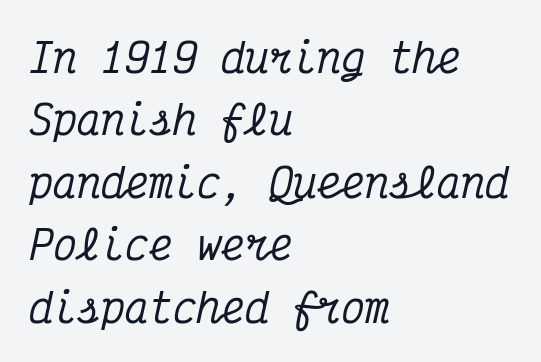
{"serif": "yes", "italic": "yes", "lean": "right", "slant_degrees": 12, "width": "condensed", "stroke_contrast": "medium", "x_height": "medium", "monospaced": "yes", "underline": "no", "align": "left", "line_spacing": "normal", "line_spacing_ratio": 1.56, "letter_spacing": "normal", "letter_spacing_em": 0.0, "glyph_px": 40}
